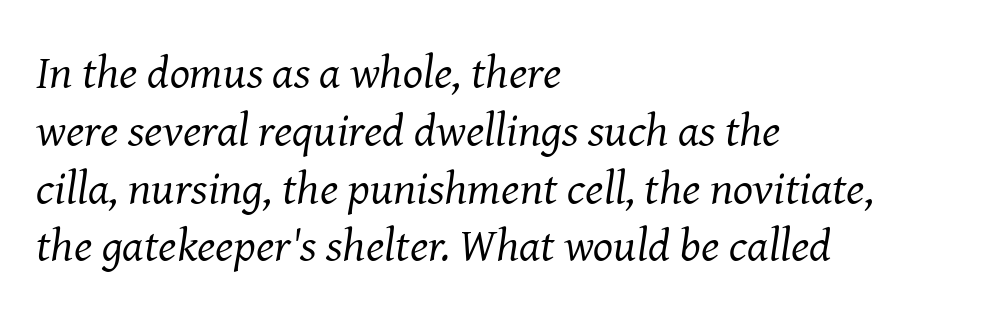
The image shows 47 px regular-weight serif type, italic (leaning right); set left-aligned, line spacing 1.23x, normal letter spacing, not underlined; medium stroke contrast and a medium x-height.
